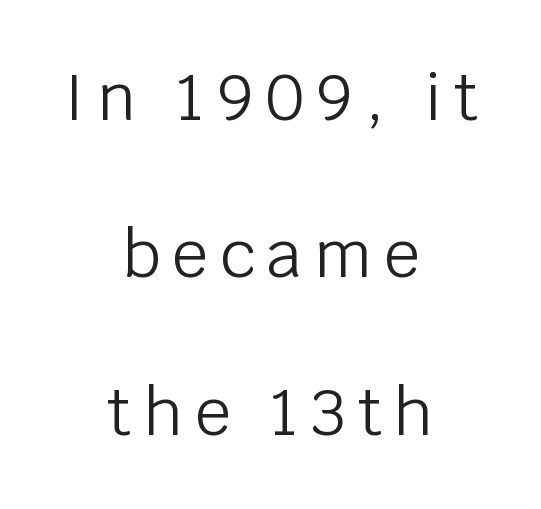
Letterform terminals end flat and unadorned throughout the passage. This is not heavy type; no bold has been used. Horizontal bands of white between lines are thick stripes. These lines are rendered in a variable-pitch font. The lines are quadded center. Nope, not italic — everything's standing straight.
